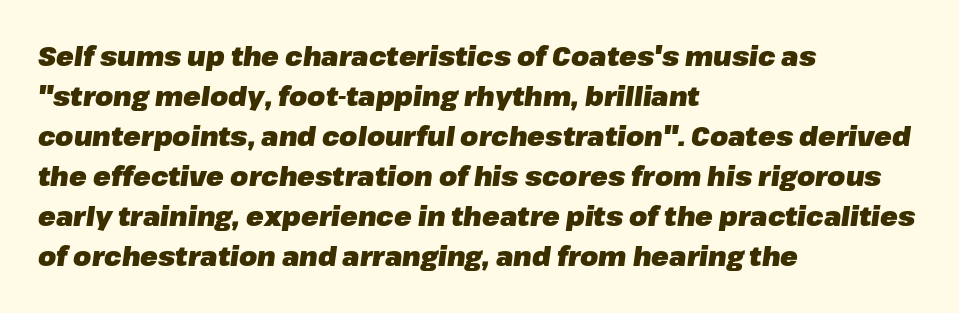
{"italic": "yes", "lean": "right", "slant_degrees": 8, "bold": "yes", "underline": "no", "align": "left", "line_spacing": "normal", "line_spacing_ratio": 1.54, "letter_spacing": "normal", "letter_spacing_em": 0.0, "glyph_px": 26}
